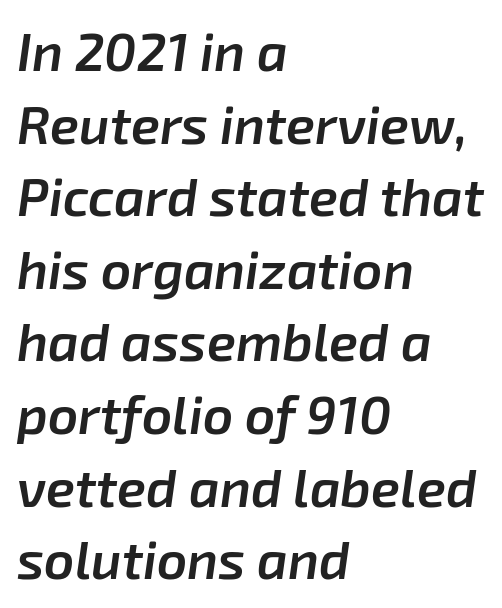
{"italic": "yes", "lean": "right", "slant_degrees": 8, "bold": "semi", "weight": "semibold", "width": "normal", "stroke_contrast": "low", "x_height": "medium", "monospaced": "no", "underline": "no", "align": "left", "line_spacing": "normal", "line_spacing_ratio": 1.37, "letter_spacing": "normal", "letter_spacing_em": 0.0, "glyph_px": 53}
